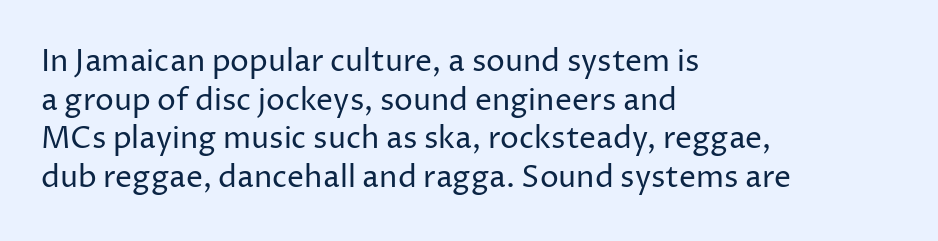
Q: Is the text bold? A: No.
Q: Is the text italic (slanted)? A: No, it is upright.
Q: Is the typeface a serif or a sans-serif typeface? A: Sans-serif.
Q: Is the text underlined? A: No.
Q: How is the paragraph aligned? A: Left-aligned.
Q: Is the spacing between letters normal or unusually wide? A: Normal.
Q: Is the spacing between lines tight, normal or loose? A: Normal.
Q: Width (condensed, normal, or wide)? A: Normal.
Q: Stroke contrast? A: Low.
Q: x-height? A: Medium.
Q: Monospaced? A: No.
